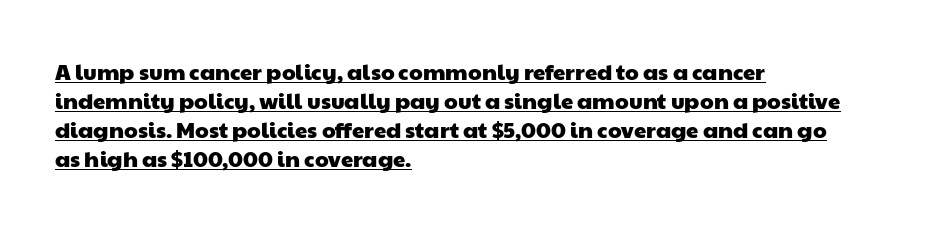
The image shows 22 px text type; set left-aligned, normal line spacing (1.32x), normal letter spacing, underlined.
